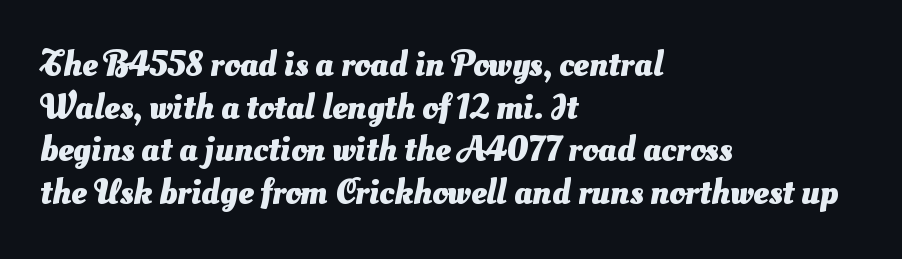
The image shows 35 px heavy sans-serif type; set left-aligned, line spacing 1.22x, normal letter spacing, not underlined; medium stroke contrast and a small x-height.
